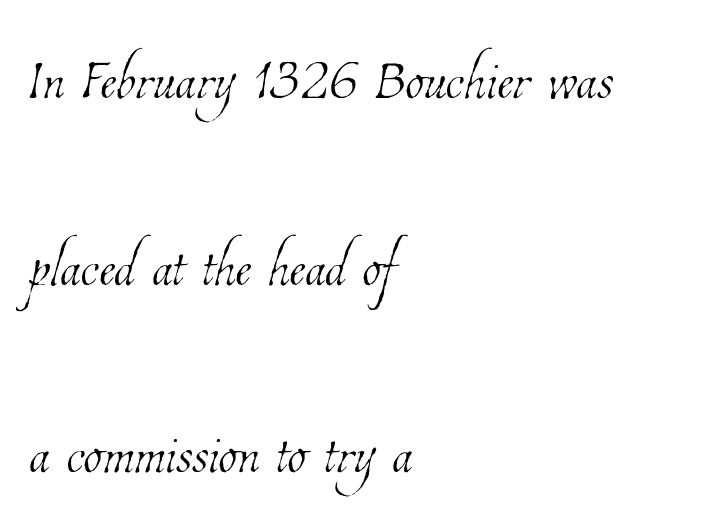
{"bold": "no", "weight": "thin", "width": "condensed", "stroke_contrast": "low", "x_height": "medium", "monospaced": "no", "underline": "no", "align": "left", "line_spacing": "loose", "line_spacing_ratio": 2.46, "letter_spacing": "normal", "letter_spacing_em": 0.0, "glyph_px": 76}
